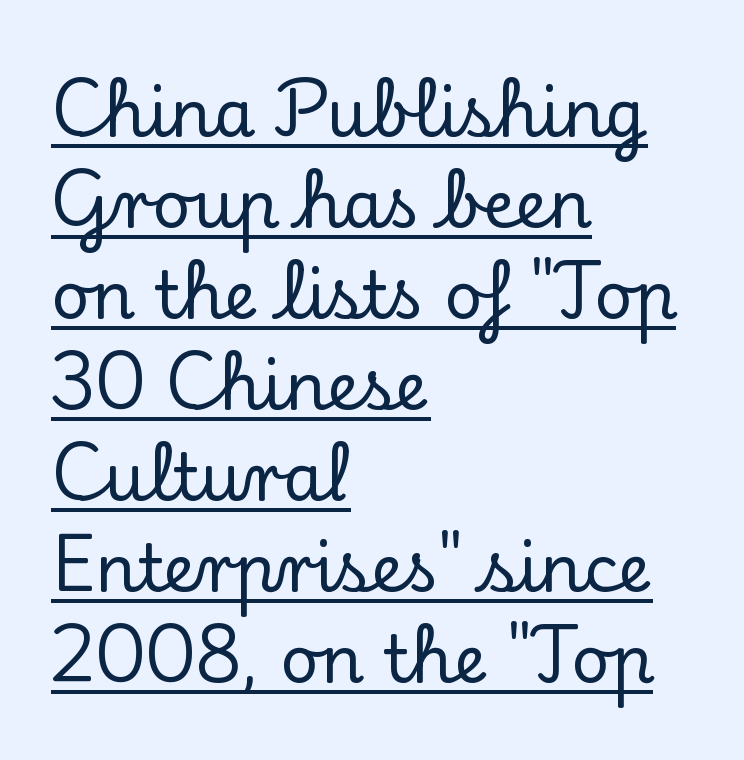
Q: Is the text italic (slanted)? A: No, it is upright.
Q: Is the typeface a serif or a sans-serif typeface? A: Serif.
Q: Is the text underlined? A: Yes.
Q: How is the paragraph aligned? A: Left-aligned.
Q: Is the spacing between letters normal or unusually wide? A: Normal.
Q: Is the spacing between lines tight, normal or loose? A: Normal.
Q: Width (condensed, normal, or wide)? A: Normal.
Q: Stroke contrast? A: Low.
Q: x-height? A: Small.
Q: Monospaced? A: No.
